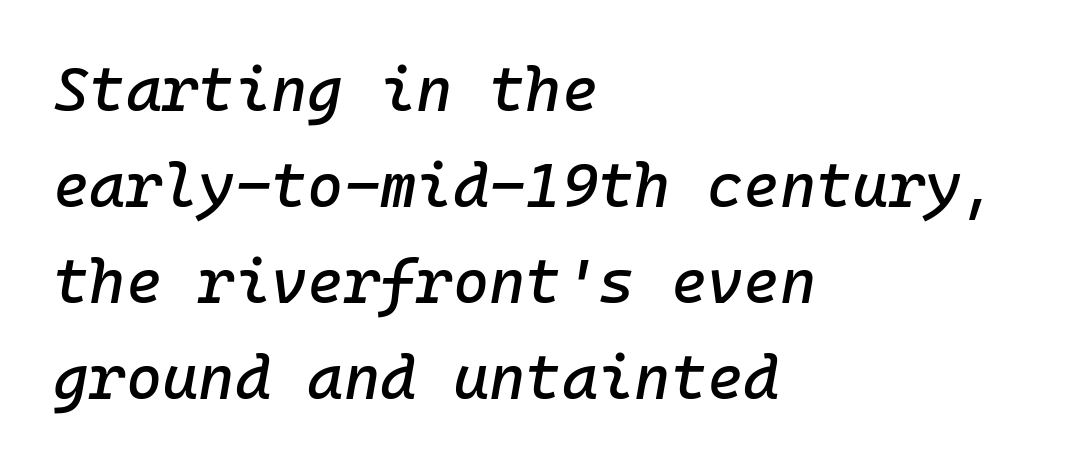
{"italic": "yes", "lean": "right", "slant_degrees": 10, "width": "normal", "stroke_contrast": "low", "x_height": "medium", "monospaced": "yes", "underline": "no", "align": "left", "line_spacing": "normal", "line_spacing_ratio": 1.55, "letter_spacing": "normal", "letter_spacing_em": 0.0, "glyph_px": 62}
